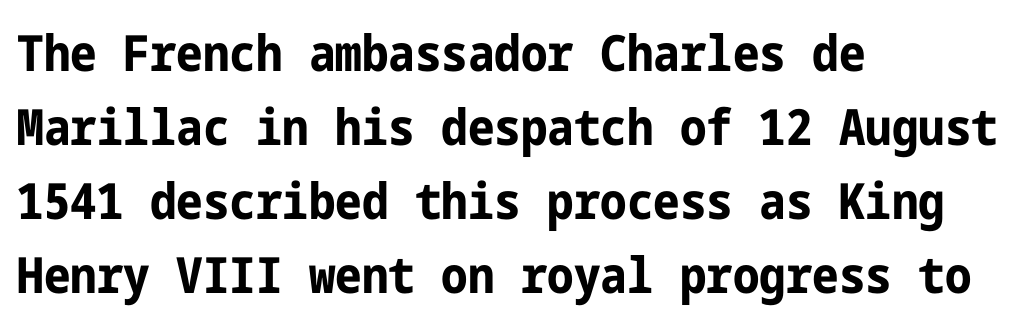
The image shows 50 px bold, condensed sans-serif type, upright; set left-aligned, normal line spacing (1.48x), normal letter spacing, not underlined; low stroke contrast and a medium x-height.
